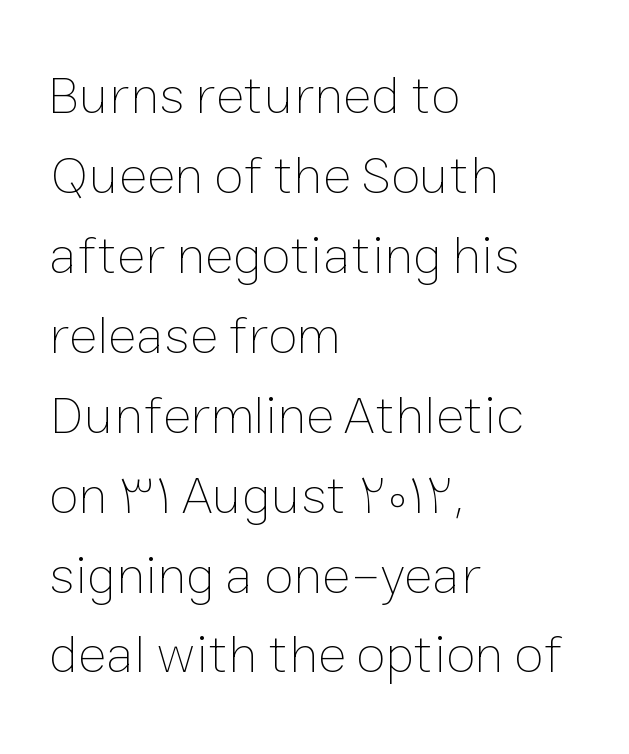
The image shows 54 px thin type, upright; set left-aligned, normal line spacing (1.48x), normal letter spacing, not underlined; low stroke contrast and a medium x-height.
